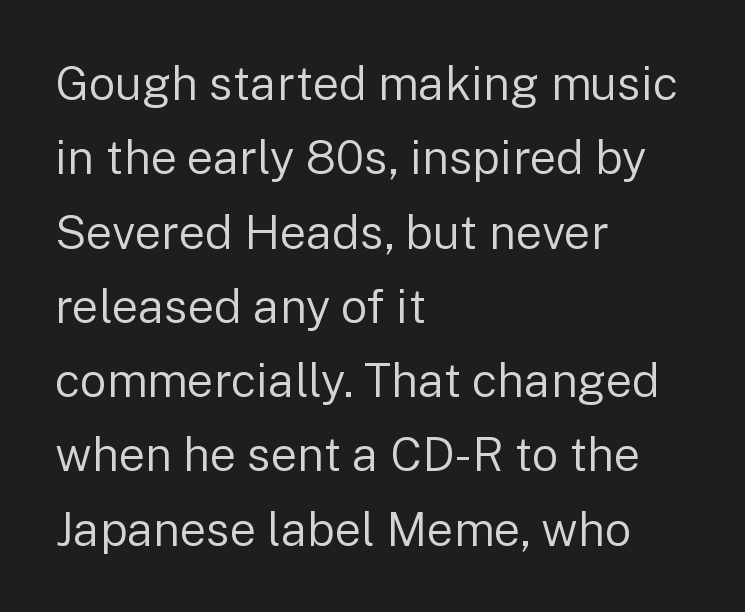
The image shows 47 px regular-weight sans-serif type, upright; set left-aligned, normal line spacing (1.58x), normal letter spacing, not underlined; low stroke contrast and a medium x-height.
